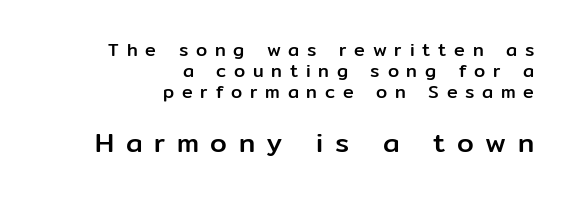
The face used here appears at its bigger size in the lower chunk. The letters stand upright; this is a roman face. The gap between lines stays unmarked. Compared with typical body copy, the letter spacing here is much looser. The rendering anchors every line to the right-hand side.
